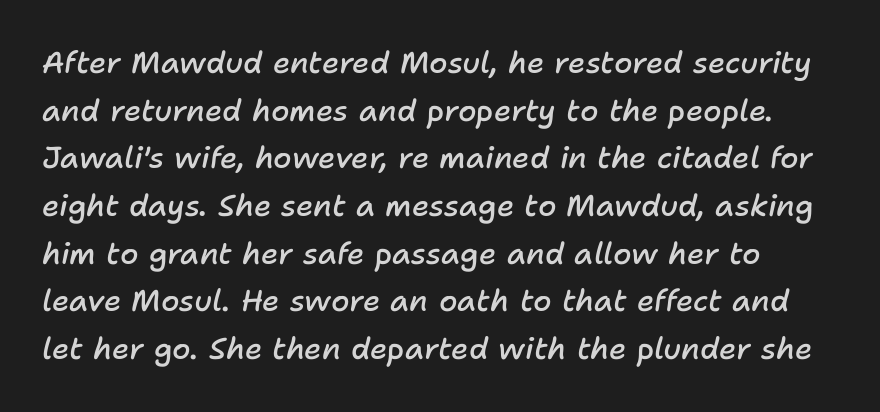
Q: Is the text bold? A: Semi-bold.
Q: Is the text italic (slanted)? A: Yes, it leans right by about 11 degrees.
Q: Is the text underlined? A: No.
Q: Is the spacing between letters normal or unusually wide? A: Normal.
Q: Is the spacing between lines tight, normal or loose? A: Normal.
Q: Width (condensed, normal, or wide)? A: Normal.
Q: Stroke contrast? A: Low.
Q: x-height? A: Medium.
Q: Monospaced? A: No.
